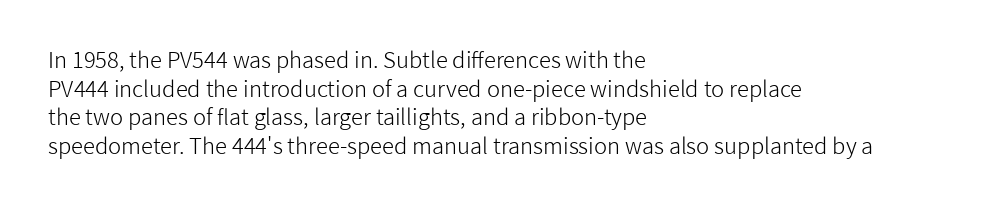
Check the space under the baseline: it is left empty. Characters follow at the spacing the type designer built in. These glyphs show unthickened strokes, regular width or finer. This is the regular roman posture of the typeface. A typesetter would call this leading conventional body-copy spacing. The compositor pushed each line to the left boundary.
